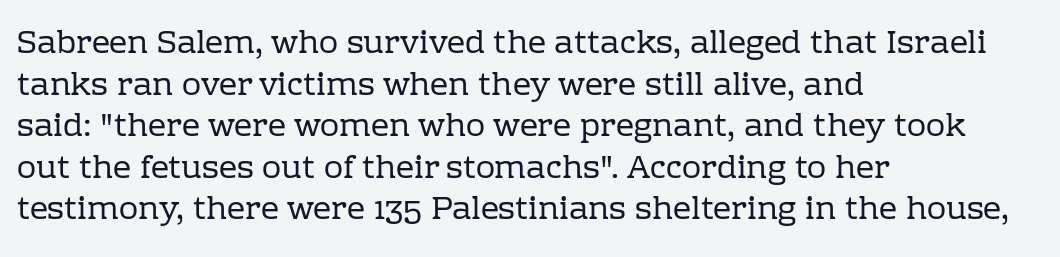
The image shows 32 px regular-weight serif type, upright; set left-aligned, normal line spacing (1.3x), normal letter spacing, not underlined; low stroke contrast and a medium x-height.
